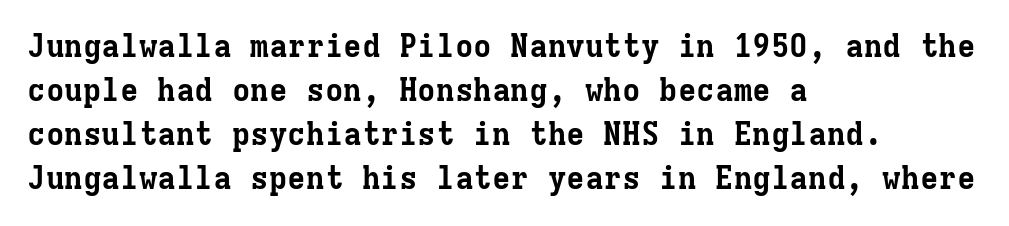
The image shows 31 px bold serif type, upright, monospaced; set left-aligned, normal line spacing (1.42x), normal letter spacing, not underlined; low stroke contrast and a medium x-height.
